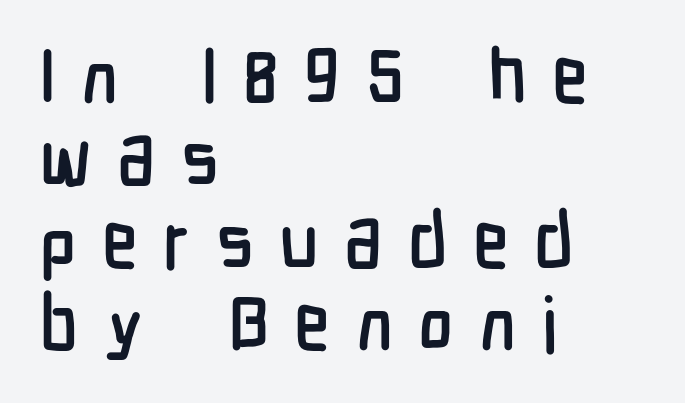
{"serif": "no", "italic": "no", "width": "condensed", "stroke_contrast": "low", "x_height": "medium", "monospaced": "no", "underline": "no", "align": "left", "line_spacing": "tight", "line_spacing_ratio": 1.1, "letter_spacing": "wide", "letter_spacing_em": 0.34, "glyph_px": 75}
